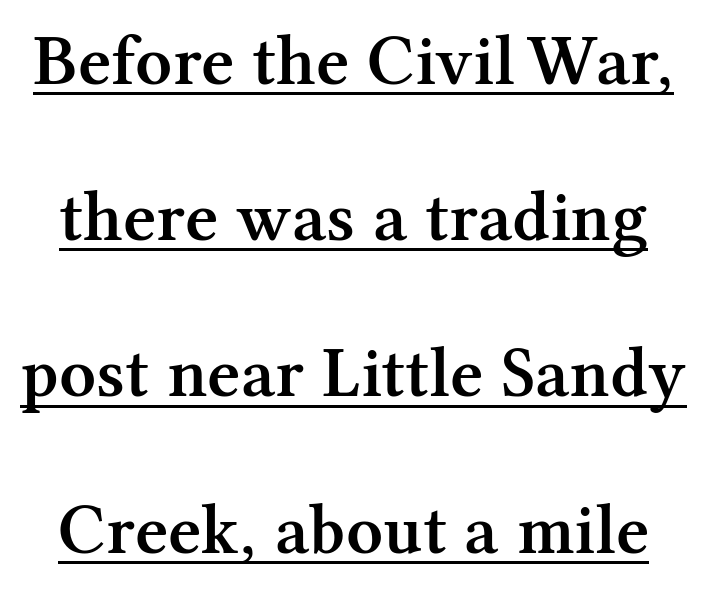
Q: Is the text bold? A: Semi-bold.
Q: Is the text italic (slanted)? A: No, it is upright.
Q: Is the typeface a serif or a sans-serif typeface? A: Serif.
Q: Is the text underlined? A: Yes.
Q: Is the spacing between letters normal or unusually wide? A: Normal.
Q: Is the spacing between lines tight, normal or loose? A: Loose.
Q: Width (condensed, normal, or wide)? A: Normal.
Q: Stroke contrast? A: Medium.
Q: x-height? A: Medium.
Q: Monospaced? A: No.
